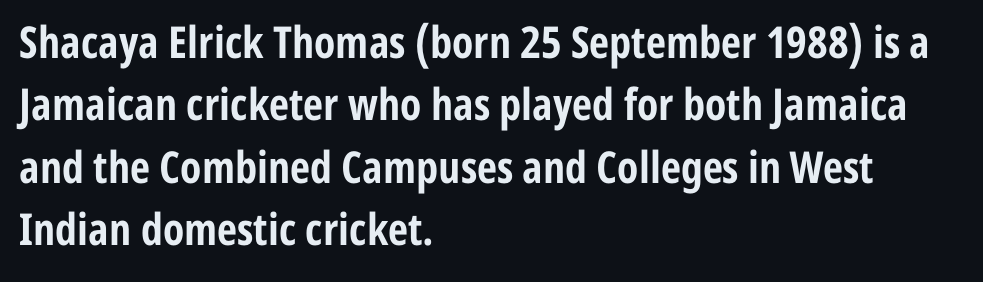
Q: Is the text bold? A: Yes.
Q: Is the text italic (slanted)? A: No, it is upright.
Q: Is the typeface a serif or a sans-serif typeface? A: Sans-serif.
Q: Is the text underlined? A: No.
Q: How is the paragraph aligned? A: Left-aligned.
Q: Is the spacing between letters normal or unusually wide? A: Normal.
Q: Is the spacing between lines tight, normal or loose? A: Normal.
Q: Width (condensed, normal, or wide)? A: Condensed.
Q: Stroke contrast? A: Low.
Q: x-height? A: Medium.
Q: Monospaced? A: No.
